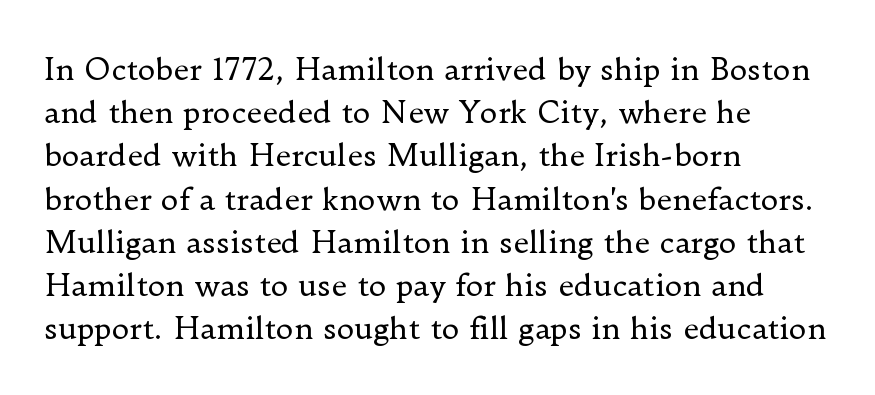
{"serif": "yes", "italic": "no", "bold": "no", "weight": "regular", "width": "normal", "stroke_contrast": "low", "x_height": "small", "monospaced": "no", "underline": "no", "align": "left", "line_spacing": "normal", "line_spacing_ratio": 1.44, "letter_spacing": "normal", "letter_spacing_em": 0.0, "glyph_px": 30}
